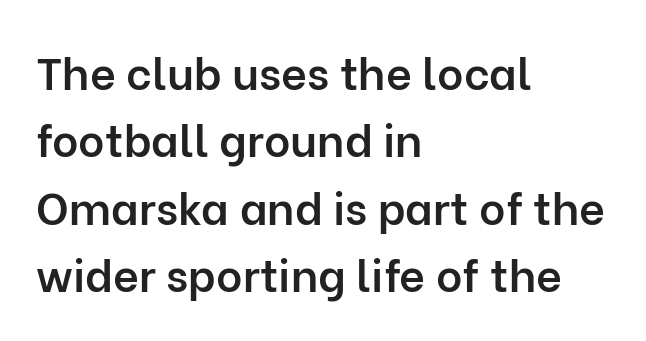
The image shows 45 px semibold sans-serif type, upright; set left-aligned, normal line spacing (1.5x), normal letter spacing, not underlined; low stroke contrast and a medium x-height.
